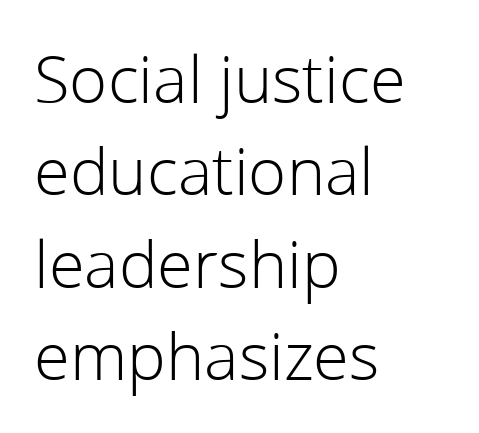
The passage shown is not underscored anywhere. To sum up the face: it is a sans, with no serifs. Note the varied advance widths — an 'i' is clearly narrower than an 'm'. The letters stand upright; this is a roman face. Nothing unusual about the tracking: characters are spaced as the font intends. The typesetting does not lean heavy: it is not bold.
